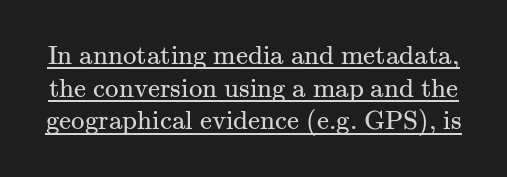
The specimen includes a rule beneath the text block's lines. A typesetter would call this zero additional tracking. Ascenders rise straight up at ninety degrees. No letter is thick-stroked: the sample isn't bold.
